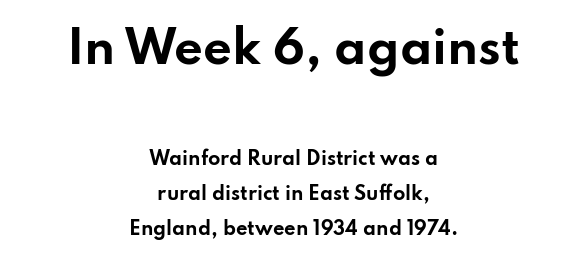
{"serif": "no", "italic": "no", "bold": "yes", "weight": "bold", "width": "wide", "stroke_contrast": "low", "x_height": "small", "monospaced": "no", "underline": "no", "align": "center", "line_spacing": "loose", "line_spacing_ratio": 1.95, "letter_spacing": "normal", "letter_spacing_em": 0.0, "larger_block": "first", "size_ratio": 2.5, "glyph_px": 45}
